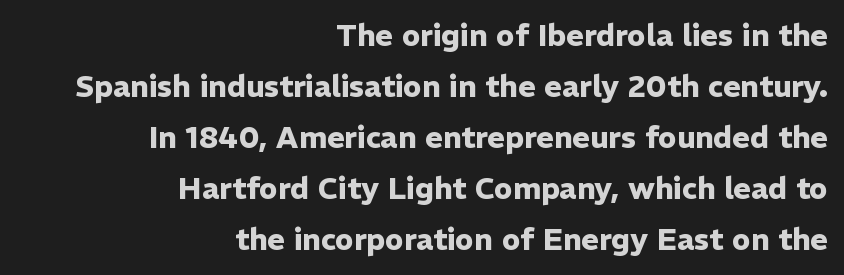
{"serif": "no", "italic": "no", "bold": "yes", "weight": "heavy", "width": "normal", "stroke_contrast": "low", "x_height": "medium", "monospaced": "no", "underline": "no", "align": "right", "line_spacing": "normal", "line_spacing_ratio": 1.7, "letter_spacing": "normal", "letter_spacing_em": 0.0, "glyph_px": 30}
